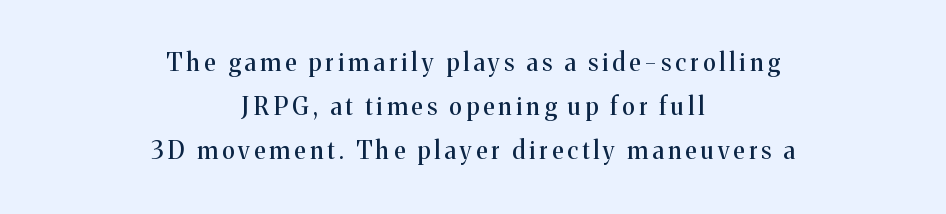
Q: Is the text italic (slanted)? A: No, it is upright.
Q: Is the text underlined? A: No.
Q: How is the paragraph aligned? A: Centered.
